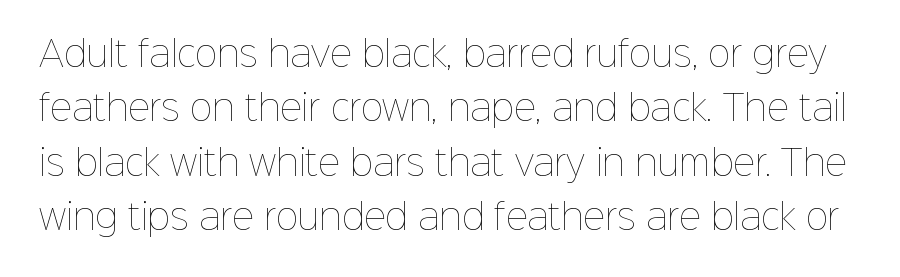
The image shows 34 px thin type, upright; set normal line spacing (1.6x), normal letter spacing, not underlined; low stroke contrast and a medium x-height.
